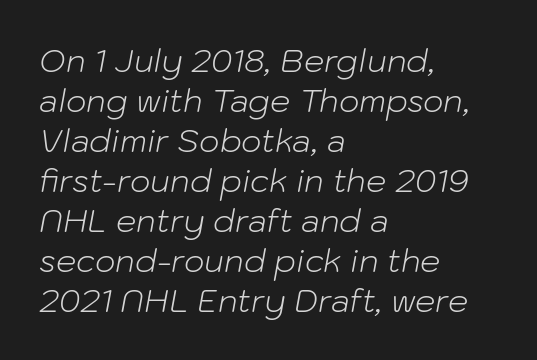
{"italic": "yes", "lean": "right", "slant_degrees": 10, "bold": "no", "weight": "light", "width": "normal", "stroke_contrast": "low", "x_height": "medium", "monospaced": "no", "underline": "no", "align": "left", "line_spacing": "normal", "line_spacing_ratio": 1.25, "letter_spacing": "normal", "letter_spacing_em": 0.0, "glyph_px": 32}
